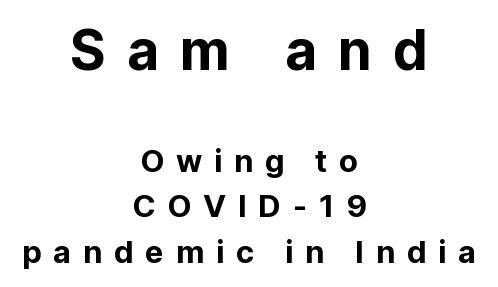
The image shows 55 px sans-serif type, upright; set centered, normal line spacing (1.47x), unusually wide letter spacing (+0.38 em), not underlined; the first (top) block is 1.77x larger; low stroke contrast and a medium x-height.
